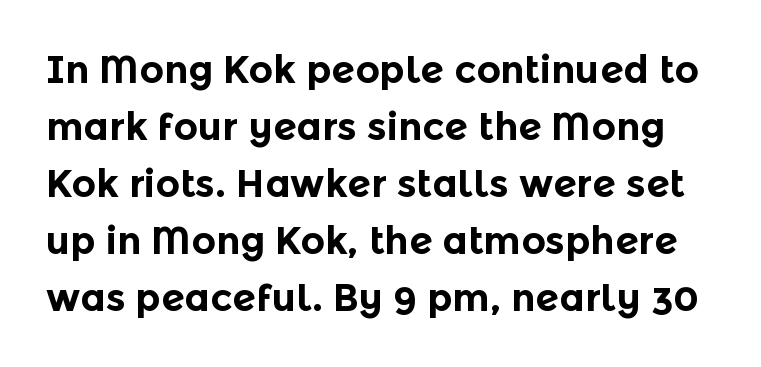
The image shows 38 px bold sans-serif type, upright; set normal line spacing (1.5x), normal letter spacing, not underlined; a medium x-height.
